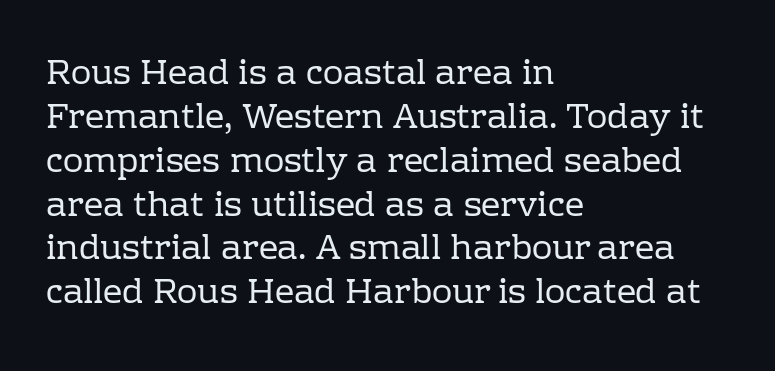
{"serif": "yes", "italic": "no", "bold": "no", "weight": "regular", "width": "normal", "stroke_contrast": "low", "x_height": "medium", "monospaced": "no", "underline": "no", "align": "left", "line_spacing": "normal", "line_spacing_ratio": 1.29, "letter_spacing": "normal", "letter_spacing_em": 0.0, "glyph_px": 34}
